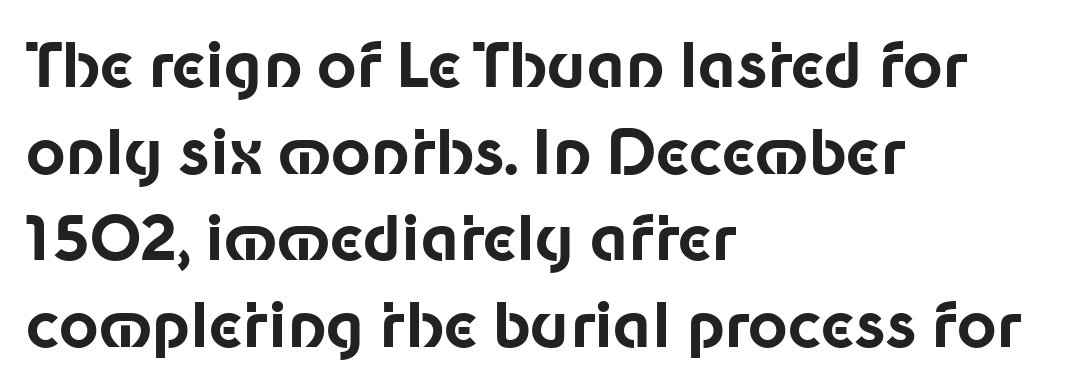
The image shows 61 px bold sans-serif type, upright; set left-aligned, normal line spacing (1.42x), normal letter spacing, not underlined; low stroke contrast and a medium x-height.
